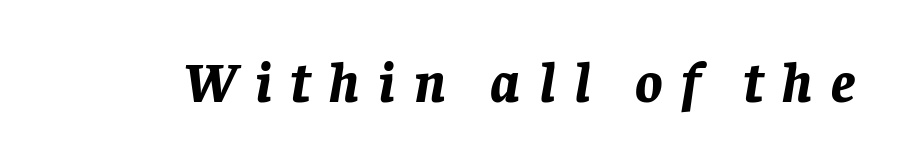
The image shows 57 px bold type, italic (leaning right); set unusually wide letter spacing (+0.32 em), not underlined; low stroke contrast and a large x-height.
